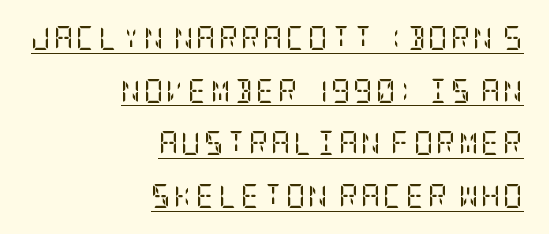
Q: Is the text bold? A: No.
Q: Is the text italic (slanted)? A: No, it is upright.
Q: Is the text underlined? A: Yes.
Q: How is the paragraph aligned? A: Right-aligned.
Q: Is the spacing between lines tight, normal or loose? A: Loose.
